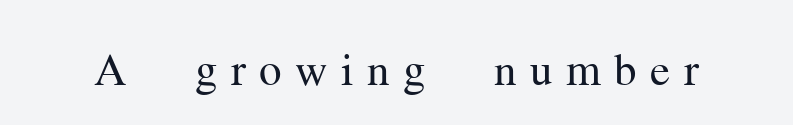
{"serif": "yes", "italic": "no", "bold": "no", "weight": "regular", "width": "normal", "stroke_contrast": "medium", "x_height": "medium", "monospaced": "no", "underline": "no", "letter_spacing": "wide", "letter_spacing_em": 0.3, "glyph_px": 45}
